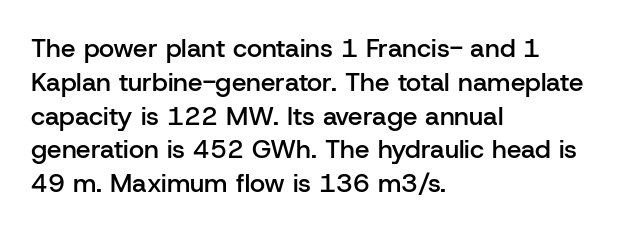
Q: Is the text bold? A: Semi-bold.
Q: Is the text italic (slanted)? A: No, it is upright.
Q: Is the text underlined? A: No.
Q: How is the paragraph aligned? A: Left-aligned.
Q: Is the spacing between letters normal or unusually wide? A: Normal.
Q: Is the spacing between lines tight, normal or loose? A: Normal.
